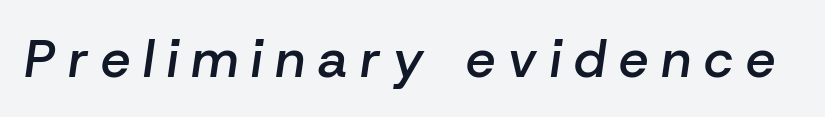
{"italic": "yes", "lean": "right", "slant_degrees": 8, "bold": "semi", "weight": "semibold", "width": "normal", "stroke_contrast": "low", "x_height": "medium", "monospaced": "no", "underline": "no", "letter_spacing": "wide", "letter_spacing_em": 0.24, "glyph_px": 53}
